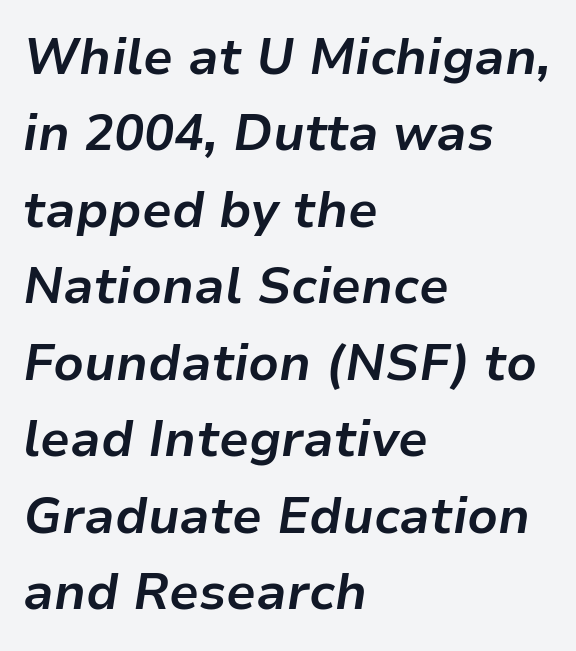
{"italic": "yes", "lean": "right", "slant_degrees": 9, "bold": "yes", "weight": "bold", "width": "normal", "stroke_contrast": "low", "x_height": "medium", "monospaced": "no", "underline": "no", "align": "left", "line_spacing": "normal", "line_spacing_ratio": 1.53, "letter_spacing": "normal", "letter_spacing_em": 0.0, "glyph_px": 50}
